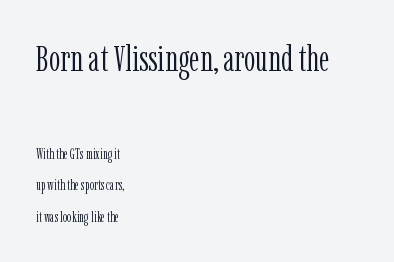
Typesetter's note — upper block bumped up in size, lower block left smaller. The typesetting does not lean heavy: it is not bold. Spacing verdict: proportional, widths tailored to each character. Decoration check: the copy has no underline. You can tell it's not italic because the verticals are truly vertical.
